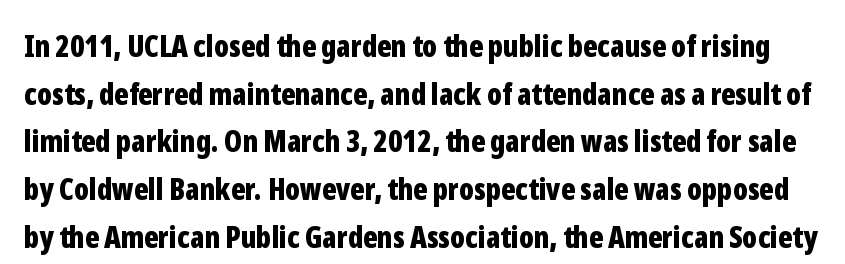
Posture: upright roman. The space between consecutive lines is moderate. Does the weight exceed regular? Yes, all the way to bold. Character widths vary here, with narrow letters taking less room than wide ones. The type is set solid horizontally, with unmodified tracking. The specimen omits any rule beneath the text block's lines.
